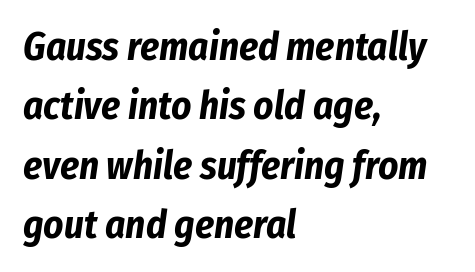
{"italic": "yes", "lean": "right", "slant_degrees": 8, "bold": "yes", "weight": "bold", "width": "condensed", "stroke_contrast": "low", "x_height": "medium", "monospaced": "no", "underline": "no", "align": "left", "line_spacing": "normal", "line_spacing_ratio": 1.52, "letter_spacing": "normal", "letter_spacing_em": 0.0, "glyph_px": 39}
